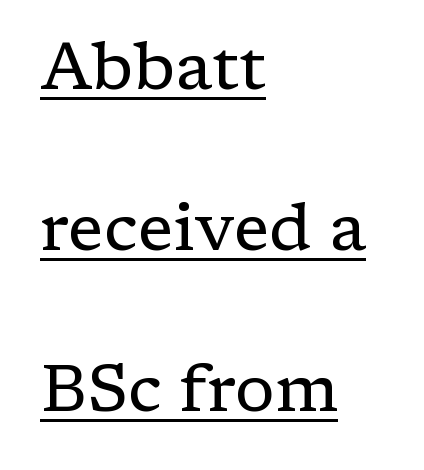
{"serif": "yes", "italic": "no", "bold": "no", "weight": "regular", "width": "normal", "stroke_contrast": "low", "x_height": "medium", "monospaced": "no", "underline": "yes", "align": "left", "line_spacing": "loose", "line_spacing_ratio": 2.44, "letter_spacing": "normal", "letter_spacing_em": 0.0, "glyph_px": 66}
